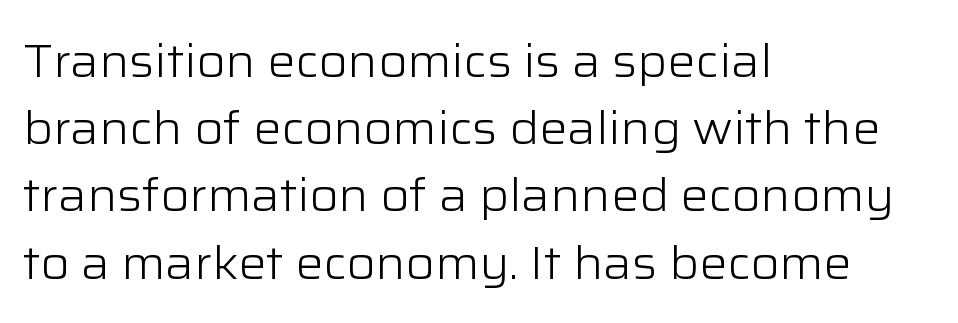
The characters are drawn with everyday or finer stroke widths. The rendering keeps characters at their native spacing. Horizontal bands of white between lines are of average thickness. Is this a fixed-width face? No — the glyphs have proportional, varying widths. All the whitespace from short lines collects on the right.
